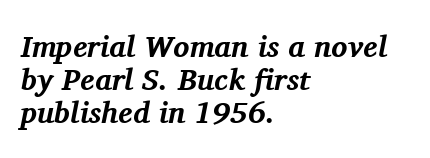
The image shows 30 px bold serif type, italic (leaning right); set left-aligned, tight line spacing (1.1x), normal letter spacing, not underlined; medium stroke contrast and a medium x-height.
